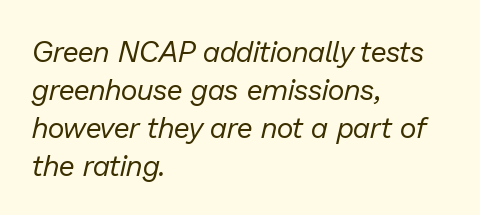
{"italic": "yes", "lean": "right", "slant_degrees": 13, "bold": "no", "weight": "regular", "width": "normal", "stroke_contrast": "low", "x_height": "medium", "monospaced": "no", "underline": "no", "align": "left", "line_spacing": "normal", "line_spacing_ratio": 1.31, "letter_spacing": "normal", "letter_spacing_em": 0.0, "glyph_px": 29}
